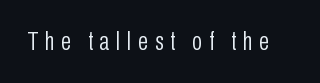
{"italic": "no", "bold": "no", "underline": "no", "letter_spacing": "wide", "letter_spacing_em": 0.26, "glyph_px": 26}
